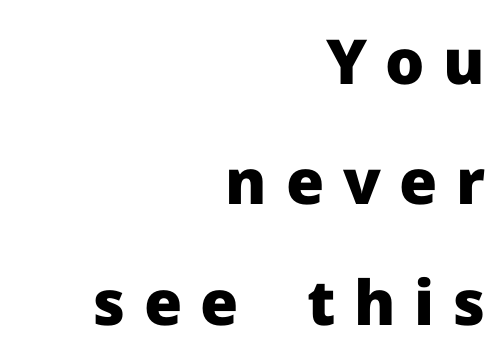
{"serif": "no", "italic": "no", "bold": "yes", "weight": "heavy", "width": "normal", "stroke_contrast": "low", "x_height": "medium", "monospaced": "no", "underline": "no", "align": "right", "line_spacing": "loose", "line_spacing_ratio": 1.94, "letter_spacing": "wide", "letter_spacing_em": 0.3, "glyph_px": 62}
